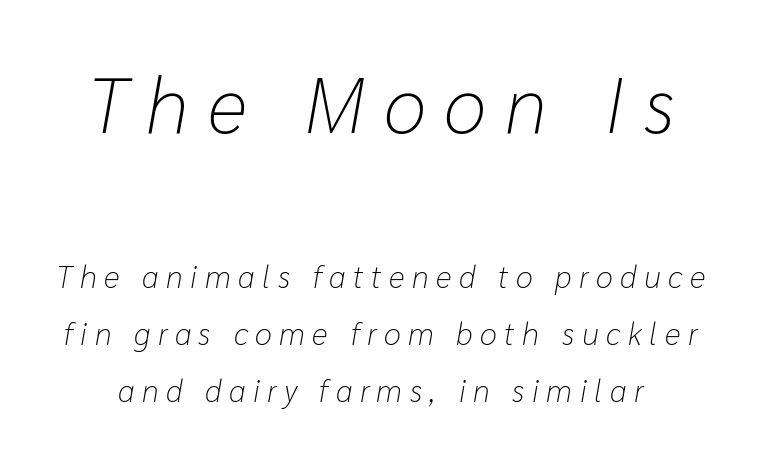
Check the space under the baseline: it is left empty. Tall strokes in this sample are angled rather than plumb. The passage shown is not bold in any degree. These two chunks differ in scale, with the top chunk taking the larger measure. Tracking here is generous; glyphs stand well apart from one another.
